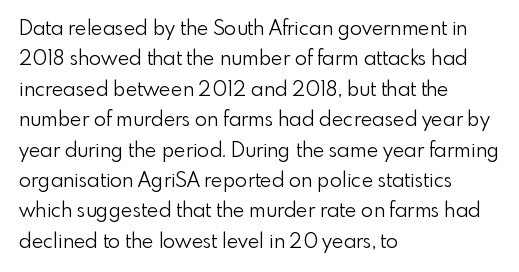
The typesetting does not lean heavy: it is not bold. Words appear dense and cohesive because spacing is normal. Every character sits straight up, as roman type does. What's the leading like? Ordinary, nothing unusual. Glance below the letters and you will spot only blank space.
